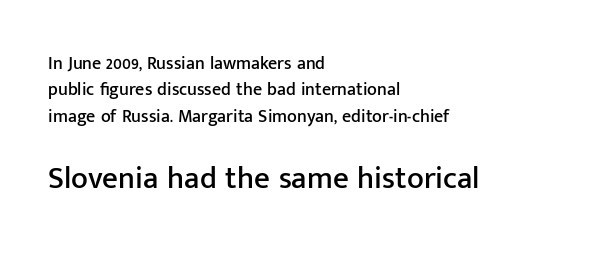
The image shows 31 px sans-serif type, upright; set left-aligned, normal line spacing (1.46x), normal letter spacing, not underlined; the second (bottom) block is 1.72x larger; low stroke contrast and a medium x-height.
